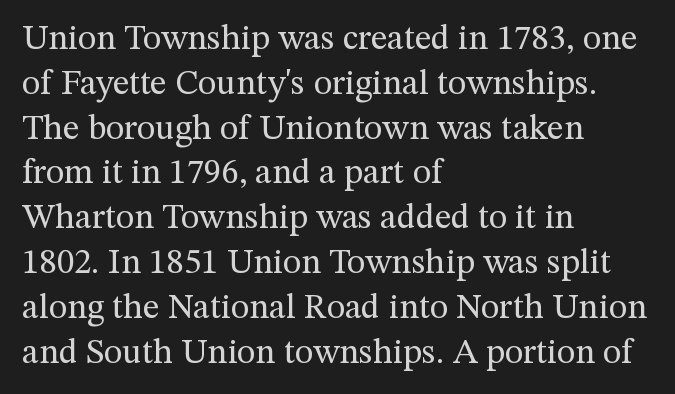
Q: Is the text bold? A: No.
Q: Is the text italic (slanted)? A: No, it is upright.
Q: Is the typeface a serif or a sans-serif typeface? A: Serif.
Q: Is the text underlined? A: No.
Q: How is the paragraph aligned? A: Left-aligned.
Q: Is the spacing between letters normal or unusually wide? A: Normal.
Q: Is the spacing between lines tight, normal or loose? A: Normal.
Q: Width (condensed, normal, or wide)? A: Normal.
Q: Stroke contrast? A: Medium.
Q: x-height? A: Medium.
Q: Monospaced? A: No.
